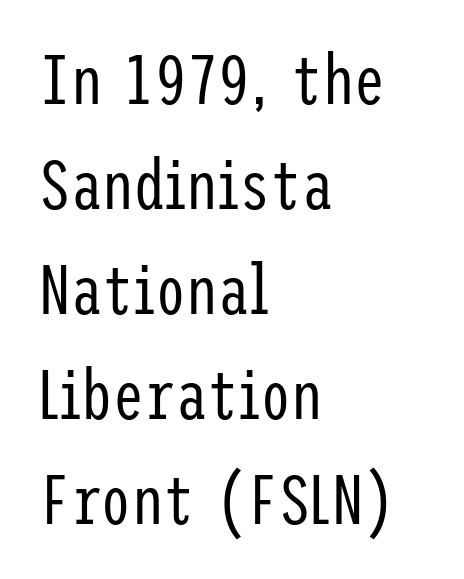
The image shows 70 px regular-weight, condensed sans-serif type, upright; set left-aligned, normal line spacing (1.5x), normal letter spacing, not underlined; low stroke contrast and a medium x-height.
